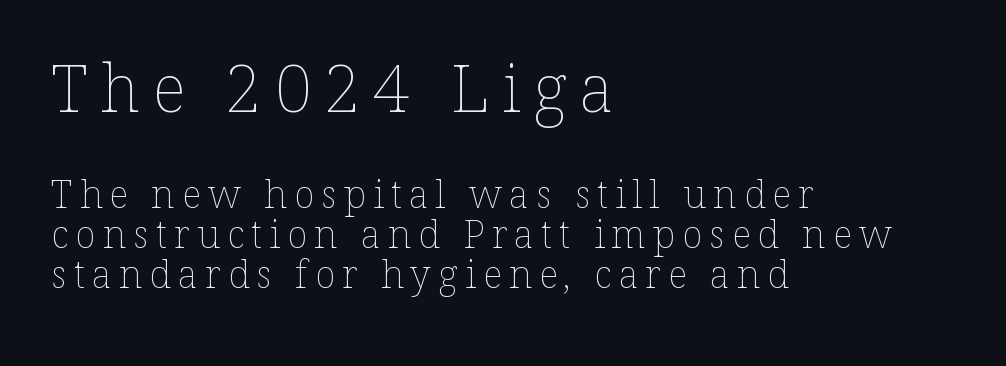
{"italic": "no", "bold": "no", "weight": "thin", "width": "normal", "stroke_contrast": "low", "x_height": "medium", "monospaced": "no", "underline": "no", "align": "left", "line_spacing": "tight", "line_spacing_ratio": 1.05, "larger_block": "first", "size_ratio": 1.74, "glyph_px": 66}
